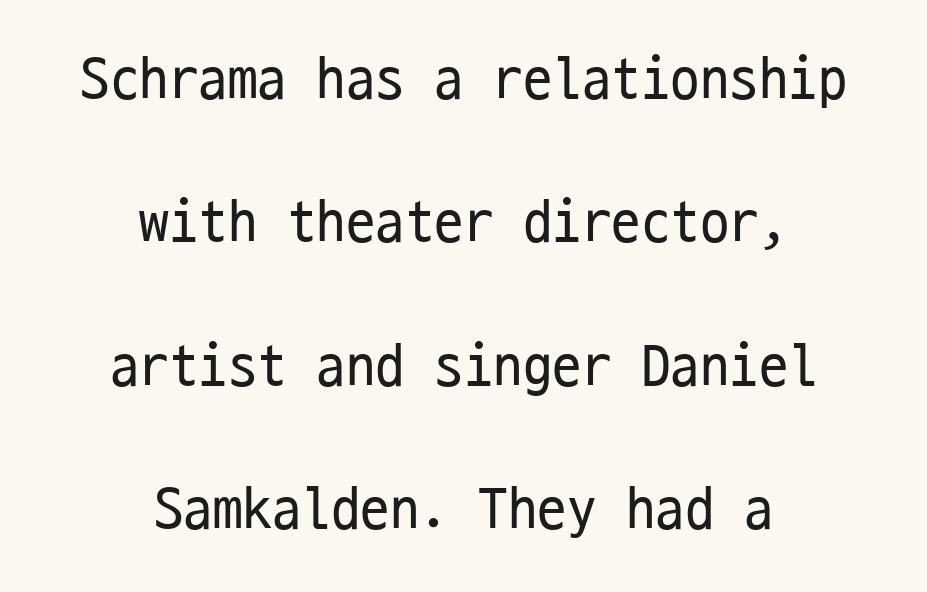
Q: Is the text bold? A: No.
Q: Is the text italic (slanted)? A: No, it is upright.
Q: Is the typeface a serif or a sans-serif typeface? A: Sans-serif.
Q: Is the text underlined? A: No.
Q: How is the paragraph aligned? A: Centered.
Q: Is the spacing between letters normal or unusually wide? A: Normal.
Q: Is the spacing between lines tight, normal or loose? A: Loose.
Q: Width (condensed, normal, or wide)? A: Condensed.
Q: Stroke contrast? A: Low.
Q: x-height? A: Medium.
Q: Monospaced? A: Yes.
